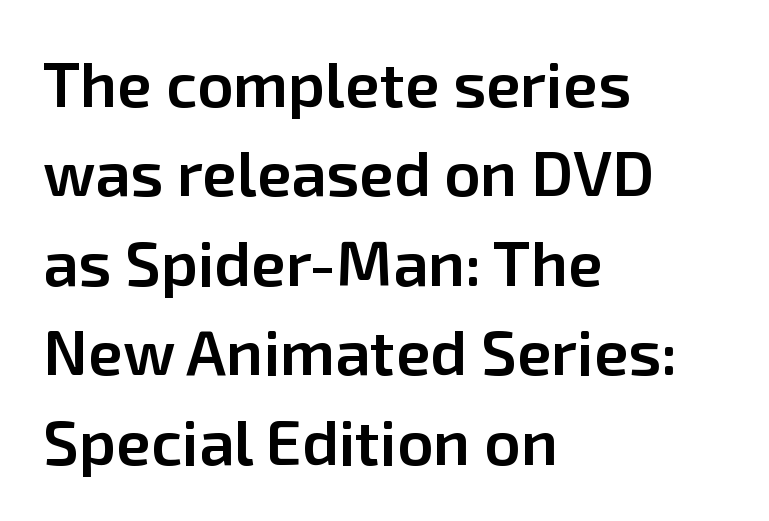
Alignment: flush left. Tracking here is standard; glyphs follow each other at the usual distance. Compared with an ordinary text face, these strokes are moderately heavier — a semibold. Each letter keeps its own natural width here, so spacing adapts to shape.
